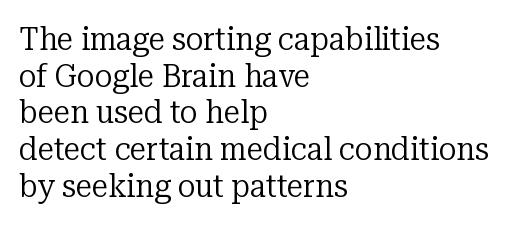
The paragraph has a hard left edge and a soft right edge. A quiet, ordinary-to-light weight characterises the typeface. Clear beneath every line of the passage. Is there much room between lines? No — they nearly touch.
